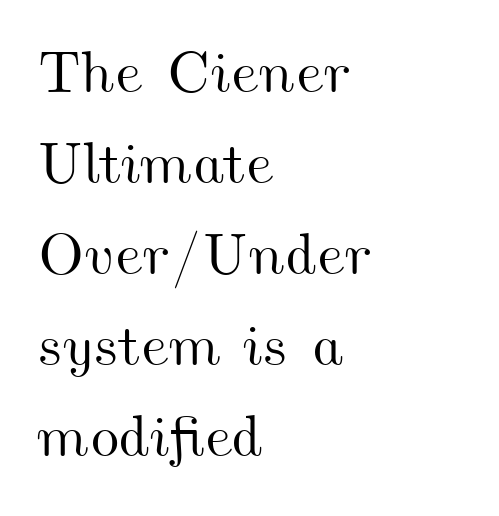
The image shows 58 px wide type; set left-aligned, normal line spacing (1.57x), normal letter spacing, not underlined; medium stroke contrast and a small x-height.
